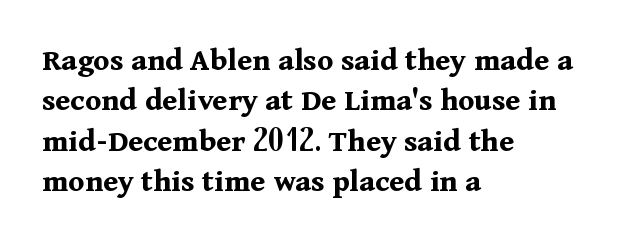
Q: Is the text bold? A: Yes.
Q: Is the text italic (slanted)? A: No, it is upright.
Q: Is the typeface a serif or a sans-serif typeface? A: Serif.
Q: Is the text underlined? A: No.
Q: How is the paragraph aligned? A: Left-aligned.
Q: Is the spacing between letters normal or unusually wide? A: Normal.
Q: Width (condensed, normal, or wide)? A: Normal.
Q: Stroke contrast? A: Medium.
Q: x-height? A: Medium.
Q: Monospaced? A: No.
